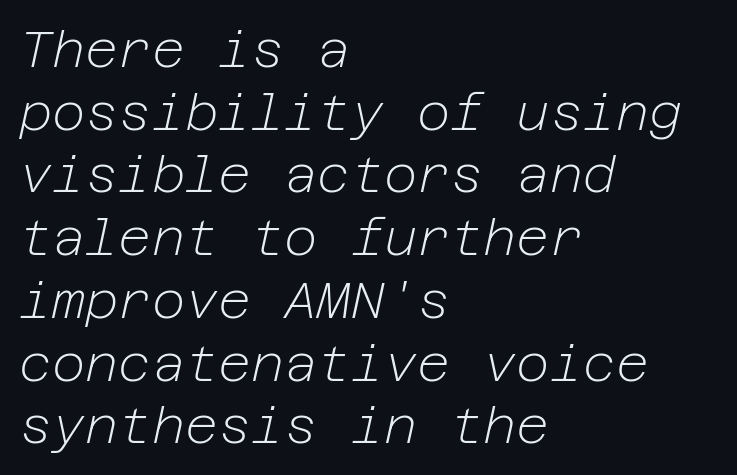
The image shows 51 px light type, italic (leaning right); set left-aligned, line spacing 1.23x, normal letter spacing, not underlined; low stroke contrast and a medium x-height.
